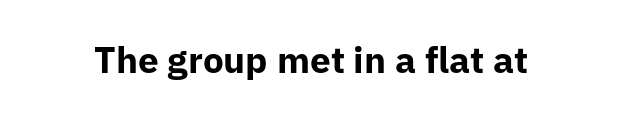
The image shows 37 px bold sans-serif type, upright; set normal letter spacing, not underlined; low stroke contrast and a medium x-height.
